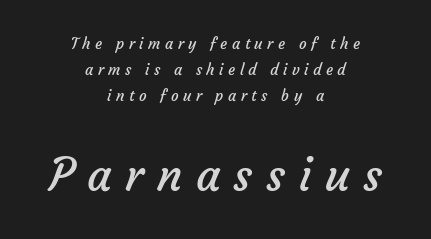
The space directly below the letters is spotless. One-word summary of the alignment: center. Varying glyph widths throughout — classic text-font behaviour. In this sample the second text group is rendered at the bigger scale.
